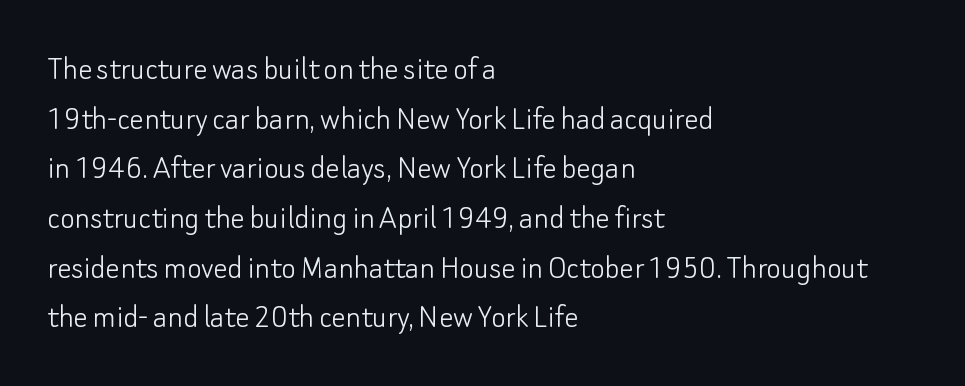
{"serif": "no", "italic": "no", "bold": "no", "weight": "light", "width": "normal", "stroke_contrast": "low", "x_height": "small", "monospaced": "no", "underline": "no", "align": "left", "line_spacing": "normal", "line_spacing_ratio": 1.42, "letter_spacing": "normal", "letter_spacing_em": 0.0, "glyph_px": 35}
